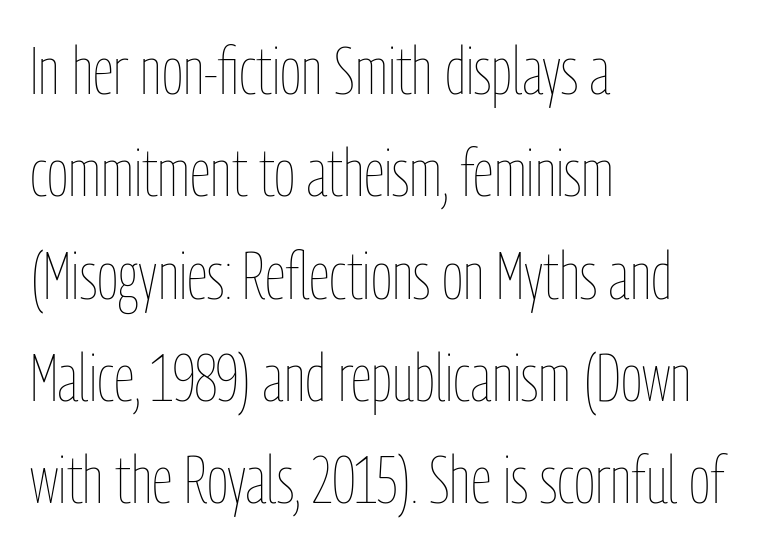
Q: Is the text bold? A: No.
Q: Is the text italic (slanted)? A: No, it is upright.
Q: Is the text underlined? A: No.
Q: How is the paragraph aligned? A: Left-aligned.
Q: Is the spacing between letters normal or unusually wide? A: Normal.
Q: Is the spacing between lines tight, normal or loose? A: Normal.
Q: Width (condensed, normal, or wide)? A: Condensed.
Q: Stroke contrast? A: Low.
Q: x-height? A: Medium.
Q: Monospaced? A: No.
